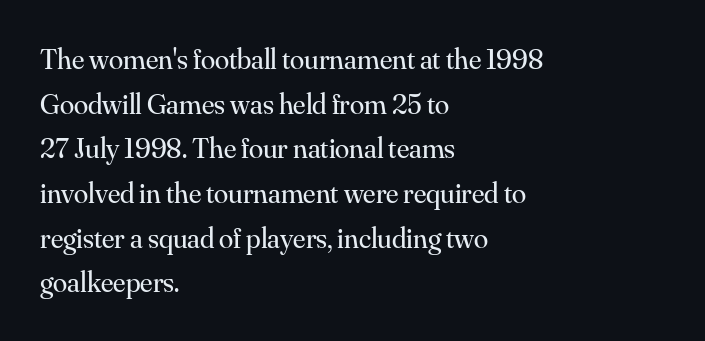
Q: Is the text bold? A: No.
Q: Is the text italic (slanted)? A: No, it is upright.
Q: Is the typeface a serif or a sans-serif typeface? A: Serif.
Q: Is the text underlined? A: No.
Q: How is the paragraph aligned? A: Left-aligned.
Q: Is the spacing between letters normal or unusually wide? A: Normal.
Q: Is the spacing between lines tight, normal or loose? A: Normal.
Q: Width (condensed, normal, or wide)? A: Normal.
Q: Stroke contrast? A: Medium.
Q: x-height? A: Small.
Q: Monospaced? A: No.
